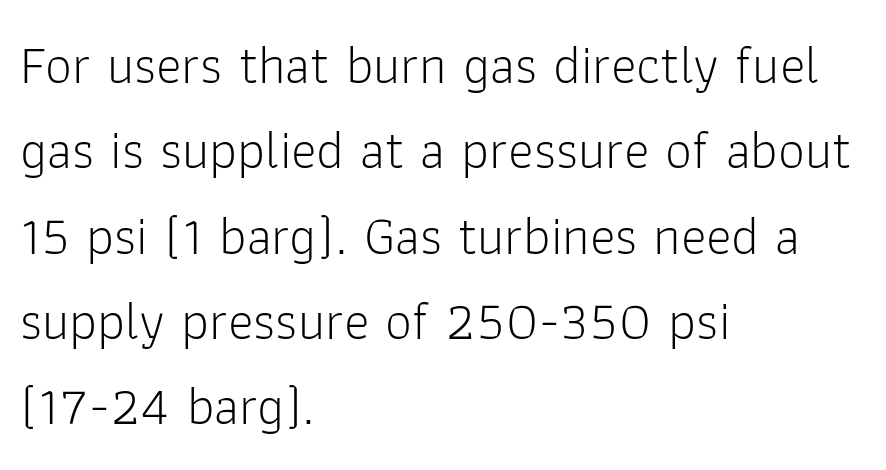
{"serif": "no", "italic": "no", "bold": "no", "weight": "light", "width": "normal", "stroke_contrast": "low", "x_height": "medium", "monospaced": "no", "underline": "no", "align": "left", "line_spacing": "normal", "line_spacing_ratio": 1.58, "letter_spacing": "normal", "letter_spacing_em": 0.0, "glyph_px": 54}
